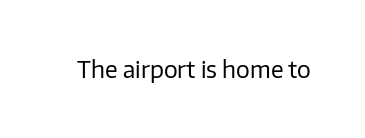
The type is set solid horizontally, with unmodified tracking. Words float on clear page, feet unadorned. A quiet, ordinary-to-light weight characterises the typeface. The type sits square on the baseline with zero lean.
